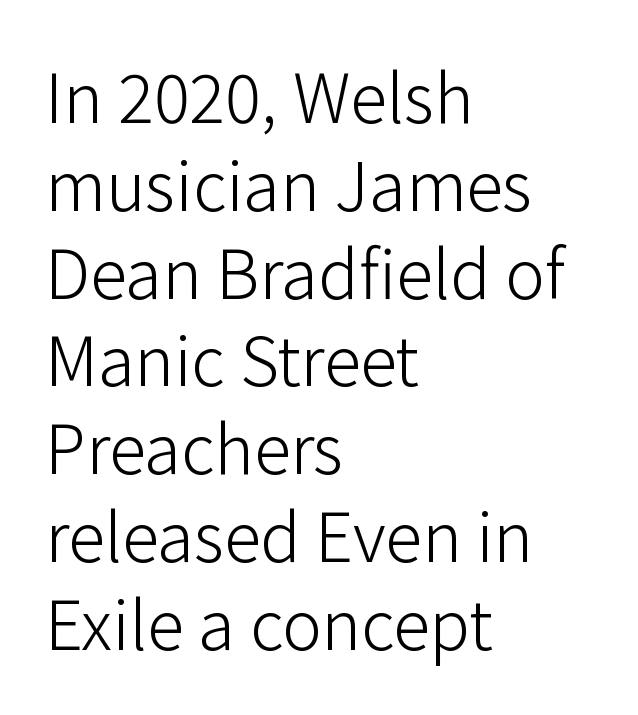
Plain, unruled lines of type. The rendering uses natural spacing where letterforms have individual widths. A typesetter would call this leading conventional body-copy spacing. One-word summary of the alignment: left. The cut favours lightness, reaching ordinary text weight at its darkest.
